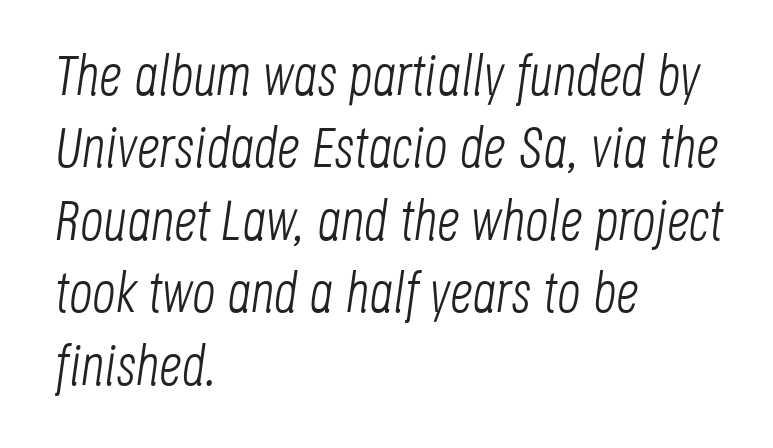
{"italic": "yes", "lean": "right", "slant_degrees": 8, "bold": "no", "weight": "light", "width": "condensed", "stroke_contrast": "low", "x_height": "large", "monospaced": "no", "underline": "no", "align": "left", "line_spacing": "normal", "line_spacing_ratio": 1.27, "letter_spacing": "normal", "letter_spacing_em": 0.0, "glyph_px": 57}
